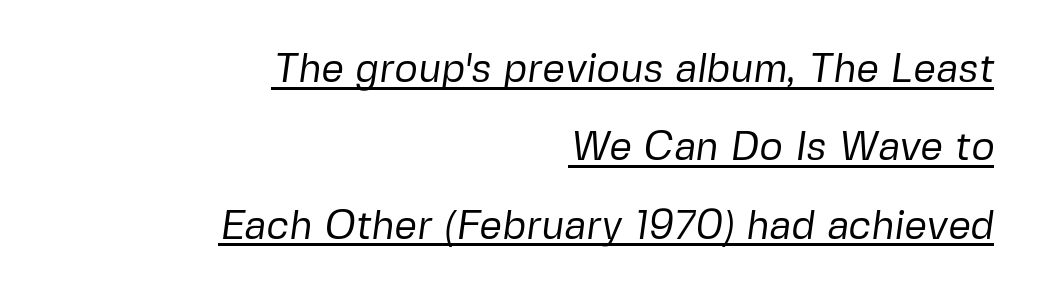
{"serif": "no", "bold": "no", "weight": "regular", "width": "normal", "stroke_contrast": "low", "x_height": "medium", "monospaced": "no", "underline": "yes", "align": "right", "line_spacing": "loose", "line_spacing_ratio": 1.96, "letter_spacing": "normal", "letter_spacing_em": 0.0, "glyph_px": 40}
